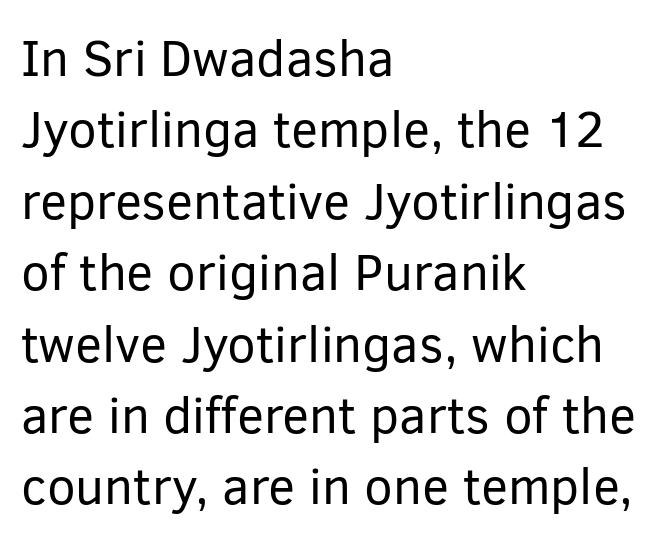
{"serif": "no", "italic": "no", "bold": "no", "weight": "regular", "width": "normal", "stroke_contrast": "low", "x_height": "medium", "monospaced": "no", "underline": "no", "align": "left", "line_spacing": "normal", "line_spacing_ratio": 1.4, "letter_spacing": "normal", "letter_spacing_em": 0.0, "glyph_px": 51}
